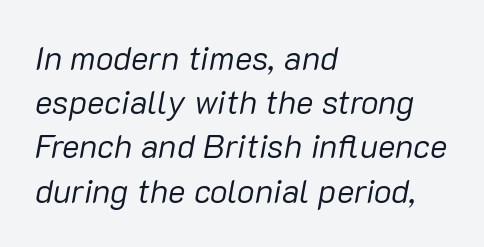
{"italic": "yes", "lean": "right", "slant_degrees": 10, "bold": "no", "weight": "regular", "width": "normal", "stroke_contrast": "low", "x_height": "medium", "monospaced": "no", "underline": "no", "align": "left", "line_spacing": "normal", "line_spacing_ratio": 1.34, "letter_spacing": "normal", "letter_spacing_em": 0.0, "glyph_px": 33}
